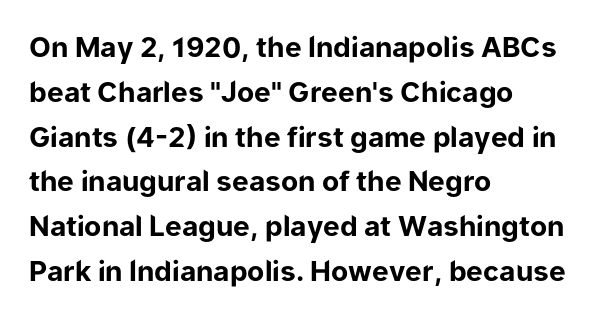
Q: Is the text bold? A: Yes.
Q: Is the text italic (slanted)? A: No, it is upright.
Q: Is the typeface a serif or a sans-serif typeface? A: Sans-serif.
Q: Is the text underlined? A: No.
Q: How is the paragraph aligned? A: Left-aligned.
Q: Is the spacing between letters normal or unusually wide? A: Normal.
Q: Is the spacing between lines tight, normal or loose? A: Normal.
Q: Width (condensed, normal, or wide)? A: Normal.
Q: Stroke contrast? A: Low.
Q: x-height? A: Medium.
Q: Monospaced? A: No.
